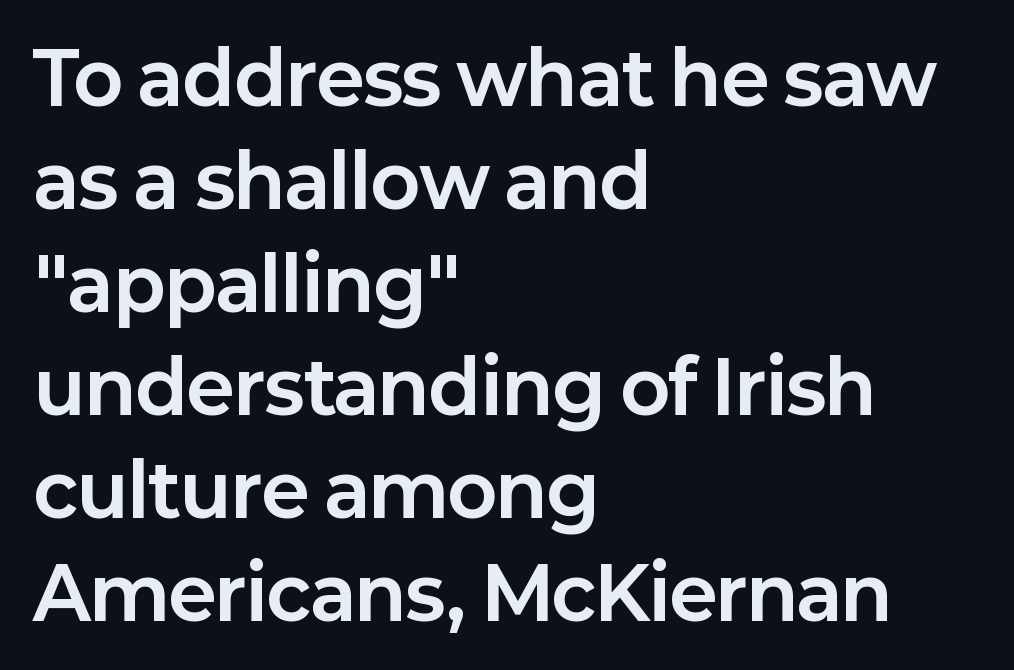
Glyph-to-glyph distance matches everyday printed text. Varying glyph widths throughout — classic text-font behaviour. Reading down the block, your eye returns to a fixed left position each line. Only glyphs here, with clear space below each row.
